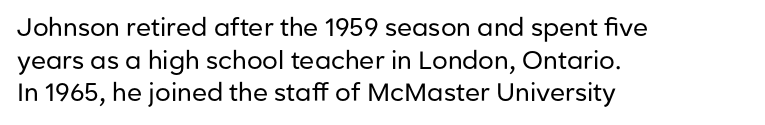
Q: Is the text bold? A: No.
Q: Is the text italic (slanted)? A: No, it is upright.
Q: Is the text underlined? A: No.
Q: How is the paragraph aligned? A: Left-aligned.
Q: Is the spacing between letters normal or unusually wide? A: Normal.
Q: Is the spacing between lines tight, normal or loose? A: Normal.
